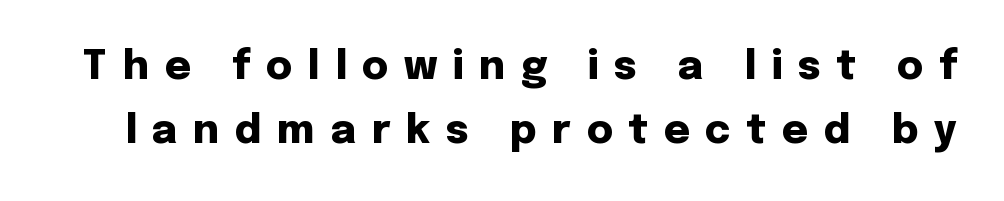
The image shows 40 px heavy sans-serif type, upright; set normal line spacing (1.61x), unusually wide letter spacing (+0.39 em), not underlined; low stroke contrast and a medium x-height.
